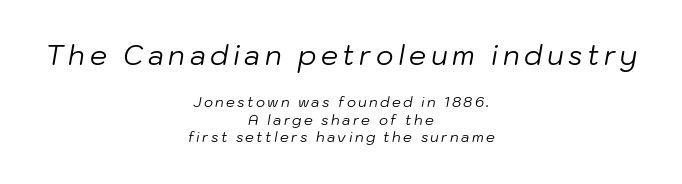
Q: Is the text bold? A: No.
Q: Is the text italic (slanted)? A: Yes, it leans right by about 10 degrees.
Q: Is the text underlined? A: No.
Q: How is the paragraph aligned? A: Centered.
Q: Is the spacing between lines tight, normal or loose? A: Normal.
Q: Which block of text is set in a larger size, the first (top) or the second (bottom)? A: The first (top) one.
